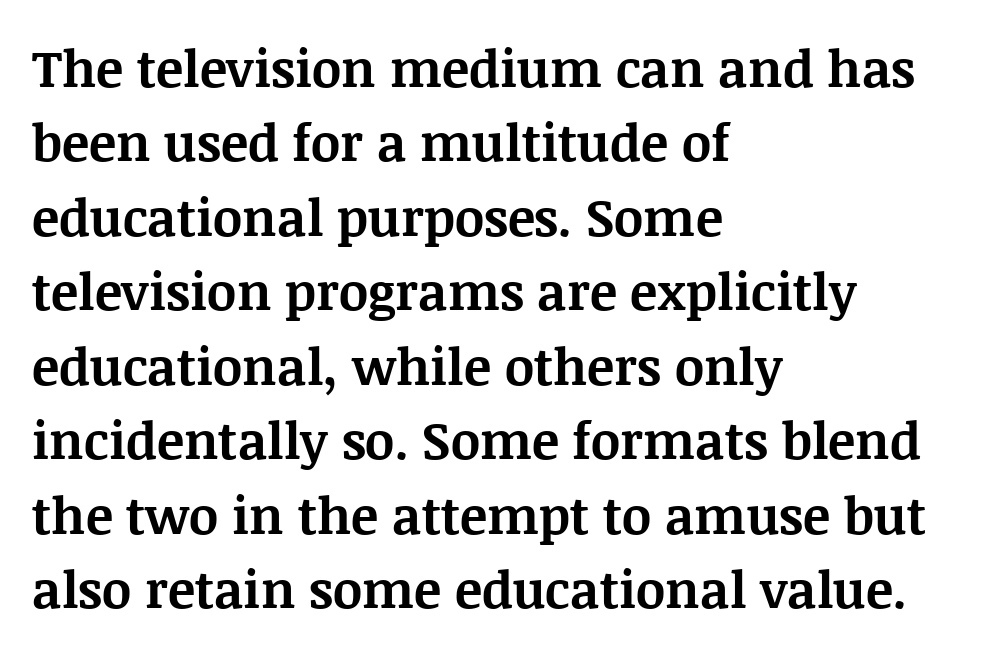
{"serif": "yes", "italic": "no", "bold": "yes", "weight": "bold", "width": "normal", "stroke_contrast": "medium", "x_height": "large", "monospaced": "no", "underline": "no", "align": "left", "line_spacing": "normal", "line_spacing_ratio": 1.46, "letter_spacing": "normal", "letter_spacing_em": 0.0, "glyph_px": 51}
